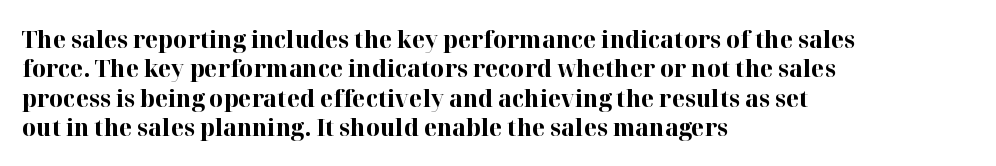
The image shows 24 px bold type, upright; set left-aligned, line spacing 1.22x, normal letter spacing, not underlined.
